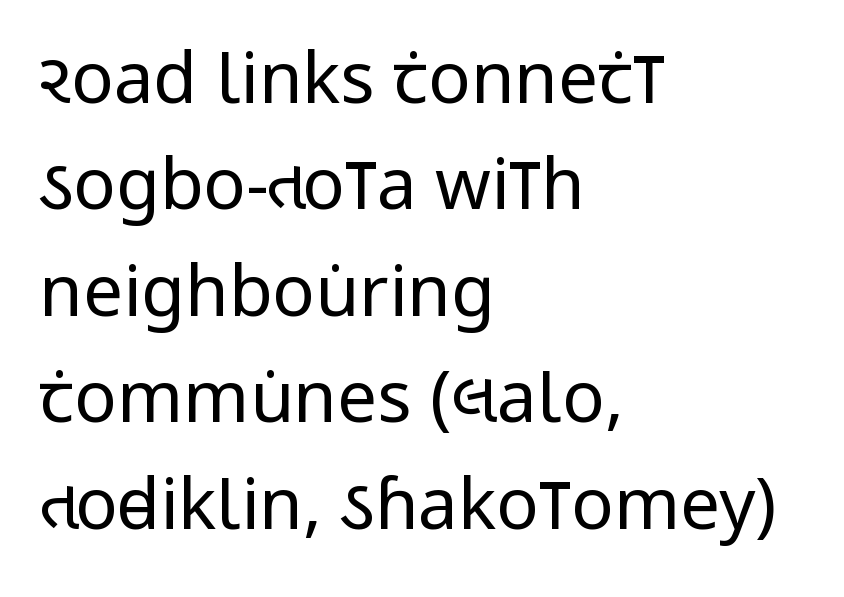
Q: Is the text bold? A: No.
Q: Is the text italic (slanted)? A: No, it is upright.
Q: Is the typeface a serif or a sans-serif typeface? A: Sans-serif.
Q: Is the text underlined? A: No.
Q: How is the paragraph aligned? A: Left-aligned.
Q: Is the spacing between letters normal or unusually wide? A: Normal.
Q: Is the spacing between lines tight, normal or loose? A: Normal.
Q: Width (condensed, normal, or wide)? A: Condensed.
Q: Stroke contrast? A: Low.
Q: x-height? A: Large.
Q: Monospaced? A: No.
